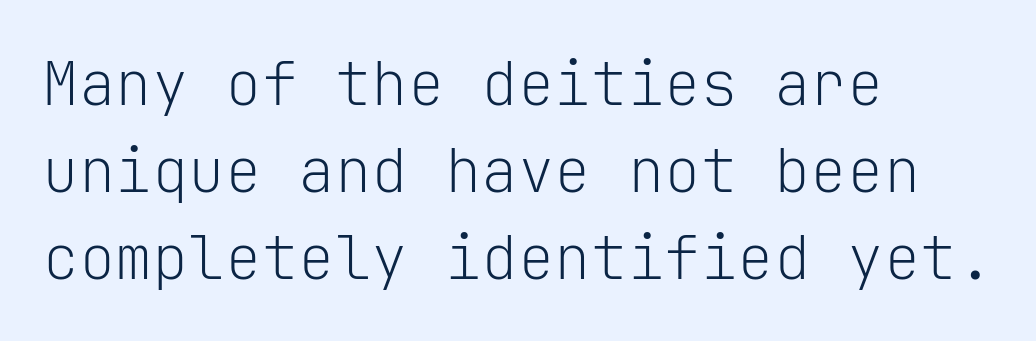
These lines are rendered in a fixed-pitch font. Check where the strokes stop: nothing finishes them off — pure sans. The words here are not underlined. Reading down the column, the eye jumps a familiar distance to each next line. Alignment: flush left. The font sits on the lighter half of the weight spectrum, regular included.
